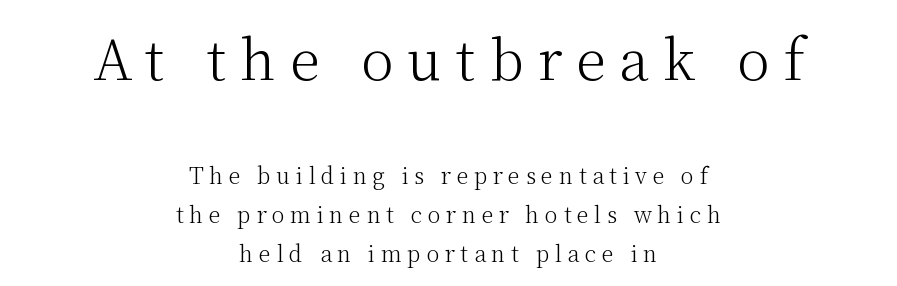
Neither beginnings nor endings align; midpoints do. A typesetter would label this face a serif. Do the characters align in a grid? No, the font is proportional. Descenders are the only things crossing below the line.
